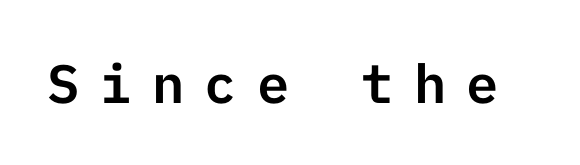
Q: Is the text italic (slanted)? A: No, it is upright.
Q: Is the typeface a serif or a sans-serif typeface? A: Sans-serif.
Q: Is the text underlined? A: No.
Q: Is the spacing between letters normal or unusually wide? A: Unusually wide.
Q: Width (condensed, normal, or wide)? A: Normal.
Q: Stroke contrast? A: Low.
Q: x-height? A: Medium.
